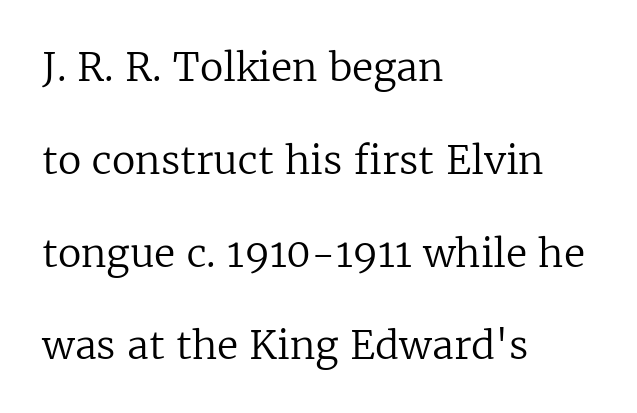
{"serif": "yes", "italic": "no", "bold": "no", "weight": "regular", "width": "normal", "stroke_contrast": "low", "x_height": "medium", "monospaced": "no", "underline": "no", "align": "left", "line_spacing": "loose", "line_spacing_ratio": 2.38, "letter_spacing": "normal", "letter_spacing_em": 0.0, "glyph_px": 39}
